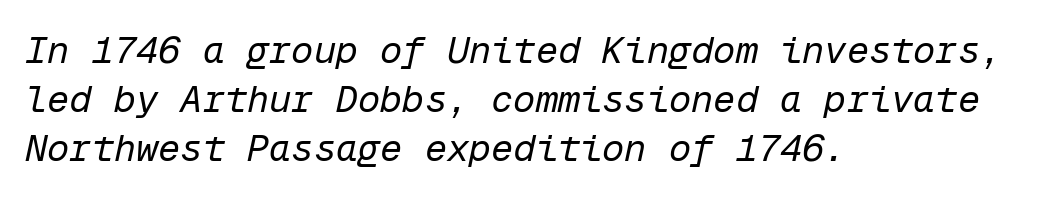
{"italic": "yes", "lean": "right", "slant_degrees": 12, "bold": "no", "weight": "regular", "width": "normal", "stroke_contrast": "low", "x_height": "medium", "monospaced": "yes", "underline": "no", "align": "left", "line_spacing": "normal", "line_spacing_ratio": 1.33, "letter_spacing": "normal", "letter_spacing_em": 0.0, "glyph_px": 37}
